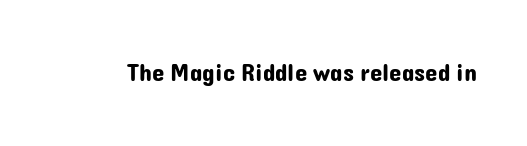
{"italic": "no", "underline": "no", "letter_spacing": "normal", "letter_spacing_em": 0.0, "glyph_px": 25}
